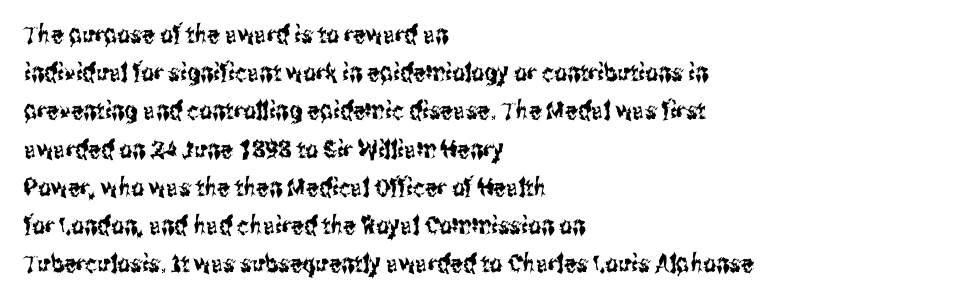
Q: Is the text italic (slanted)? A: No, it is upright.
Q: Is the text underlined? A: No.
Q: How is the paragraph aligned? A: Left-aligned.
Q: Is the spacing between letters normal or unusually wide? A: Normal.
Q: Is the spacing between lines tight, normal or loose? A: Normal.
